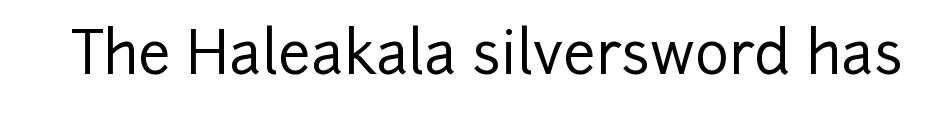
{"serif": "no", "italic": "no", "width": "normal", "stroke_contrast": "low", "x_height": "medium", "monospaced": "no", "underline": "no", "letter_spacing": "normal", "letter_spacing_em": 0.0, "glyph_px": 58}
